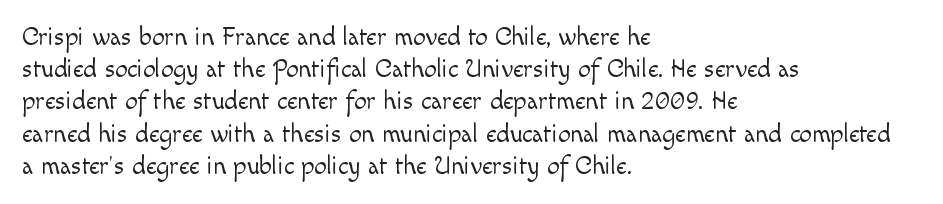
Q: Is the text bold? A: No.
Q: Is the text italic (slanted)? A: No, it is upright.
Q: Is the text underlined? A: No.
Q: How is the paragraph aligned? A: Left-aligned.
Q: Is the spacing between letters normal or unusually wide? A: Normal.
Q: Is the spacing between lines tight, normal or loose? A: Normal.
